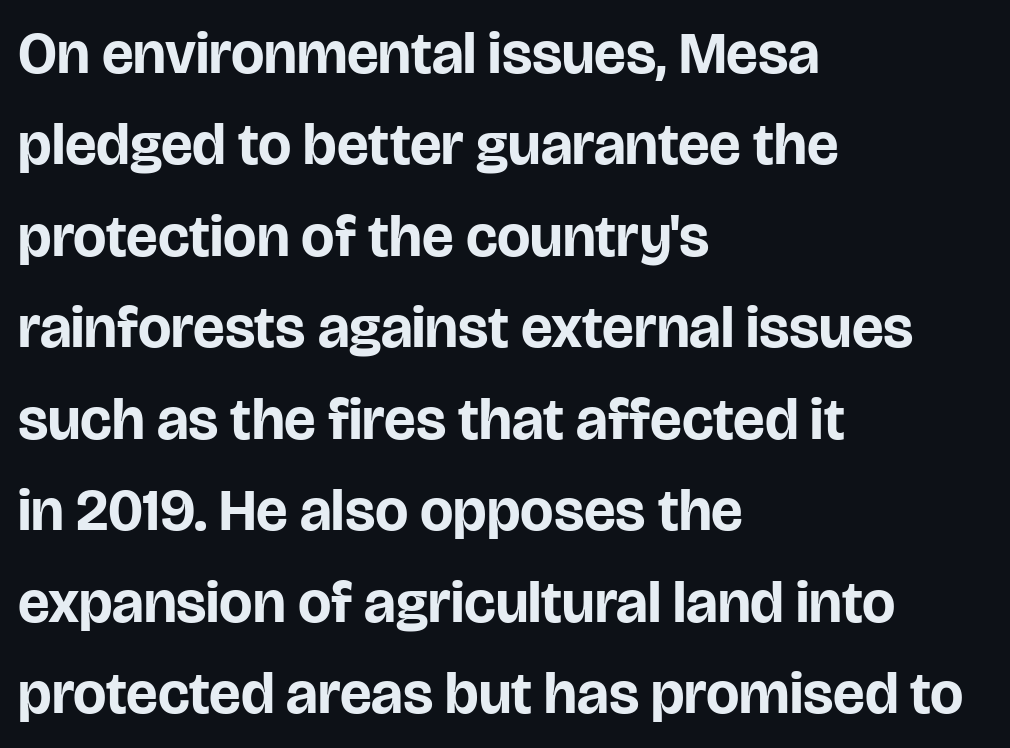
The image shows 59 px bold sans-serif type, upright; set left-aligned, normal line spacing (1.55x), normal letter spacing, not underlined; low stroke contrast and a large x-height.
